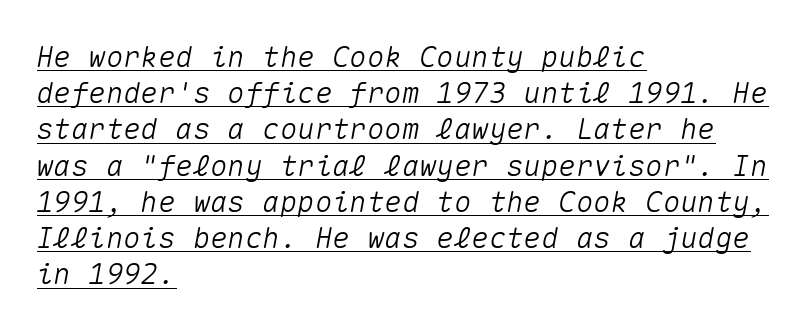
Q: Is the text italic (slanted)? A: Yes, it leans right by about 10 degrees.
Q: Is the text underlined? A: Yes.
Q: How is the paragraph aligned? A: Left-aligned.
Q: Is the spacing between letters normal or unusually wide? A: Normal.
Q: Is the spacing between lines tight, normal or loose? A: Normal.
Q: Width (condensed, normal, or wide)? A: Normal.
Q: Stroke contrast? A: Medium.
Q: x-height? A: Medium.
Q: Monospaced? A: Yes.
